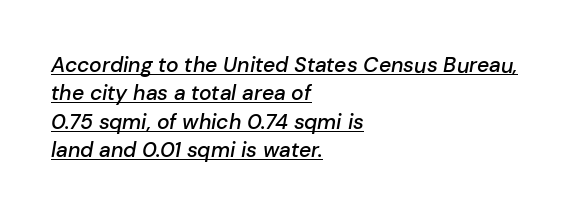
A classic flush-left, rag-right setting is used for this passage. The letters sit at their default tracking, neither squeezed nor spread. Would a proofreader flag this as italicized? Yes. Is there much room between lines? A standard amount, neither cramped nor airy. Somebody hit Ctrl+U on this one — the words are underlined. Notice the strokes are somewhat thickened but not fully heavy: this is a semibold.
